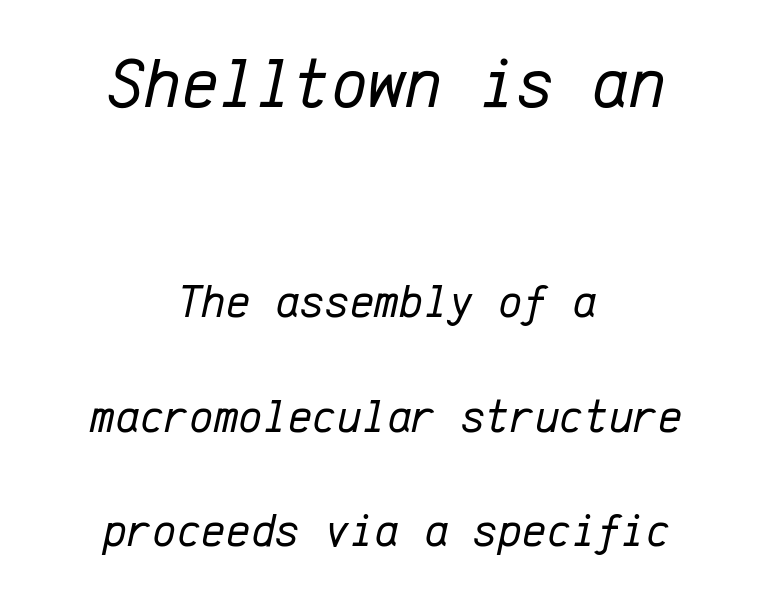
Honestly, the rows look like they've been pulled way apart. Caption: face not bold, strokes unweighted. This rendering features lettering with no underline. The earlier block is typeset at a bigger size than the later block. Think of a typewriter: that constant character pitch is what you see here. One-word summary of the alignment: center.
